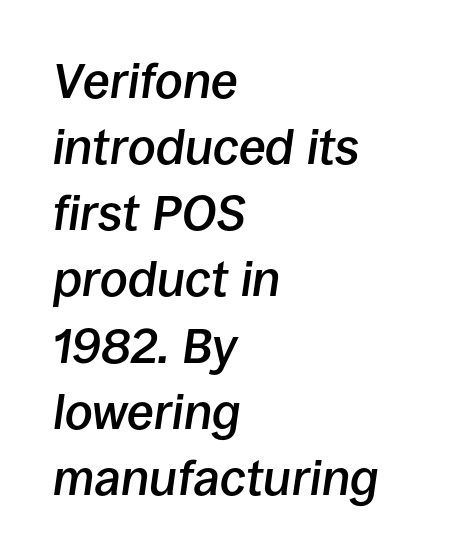
Q: Is the text bold? A: Semi-bold.
Q: Is the text italic (slanted)? A: Yes, it leans right by about 8 degrees.
Q: Is the text underlined? A: No.
Q: How is the paragraph aligned? A: Left-aligned.
Q: Is the spacing between letters normal or unusually wide? A: Normal.
Q: Is the spacing between lines tight, normal or loose? A: Normal.
Q: Width (condensed, normal, or wide)? A: Normal.
Q: Stroke contrast? A: Low.
Q: x-height? A: Large.
Q: Monospaced? A: No.
